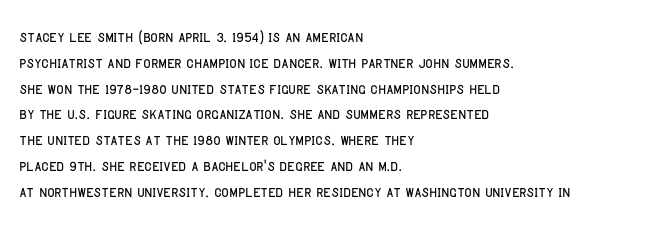
Is there any slant? The stems are plumb. Clear beneath every line of the passage. Nobody touched the tracking dial on this one. Line beginnings align vertically; line endings do not. One glance says typical: line gaps are just what's usual.
